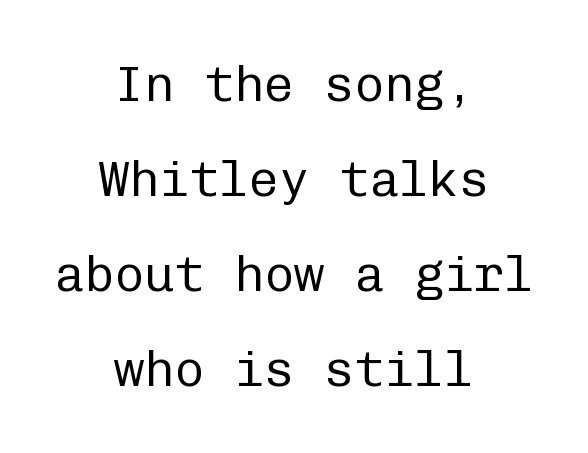
Just letters on the line, the space beneath them empty. The space between consecutive lines is lavish. The face looks like a standard text weight, possibly lighter. Ascenders rise straight up at ninety degrees. Tracking here is standard; glyphs follow each other at the usual distance. Typographically, this falls in the sans-serif category.
